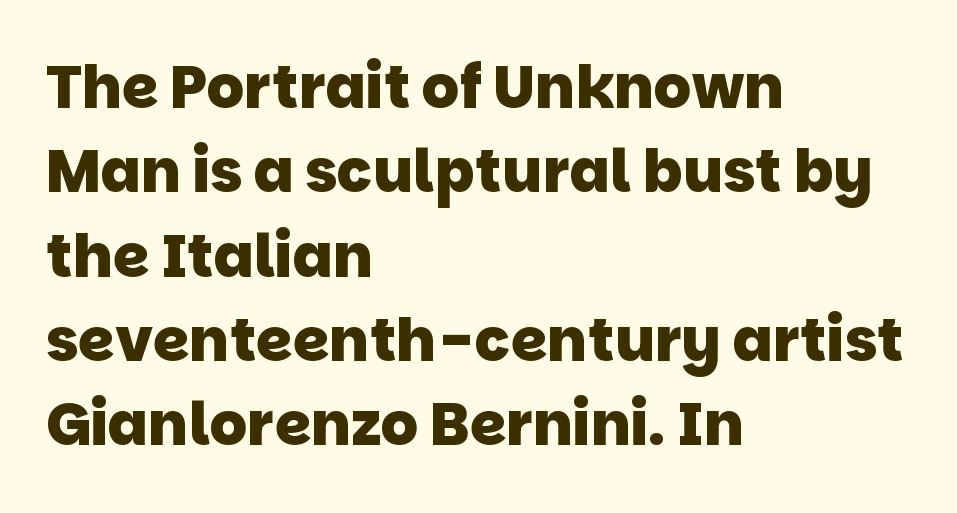
{"serif": "no", "bold": "yes", "weight": "heavy", "width": "normal", "stroke_contrast": "low", "x_height": "large", "monospaced": "no", "underline": "no", "align": "left", "line_spacing": "normal", "line_spacing_ratio": 1.43, "letter_spacing": "normal", "letter_spacing_em": 0.0, "glyph_px": 59}
